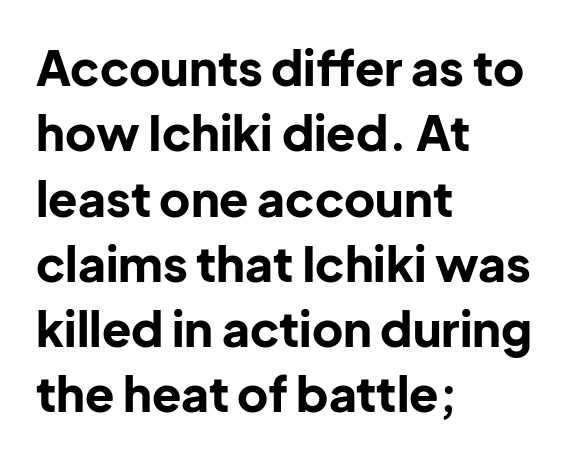
This sample has the flowing, uneven cadence of proportional lettering. Look at the stroke-to-counter ratio: heavy, a bold. A student would call this left alignment; a typographer would say flush left, rag right. Stroke terminals: plain, sans-serif. Compared with typical body copy, the letter spacing here is the same. The axis of the letterforms is exactly vertical.
